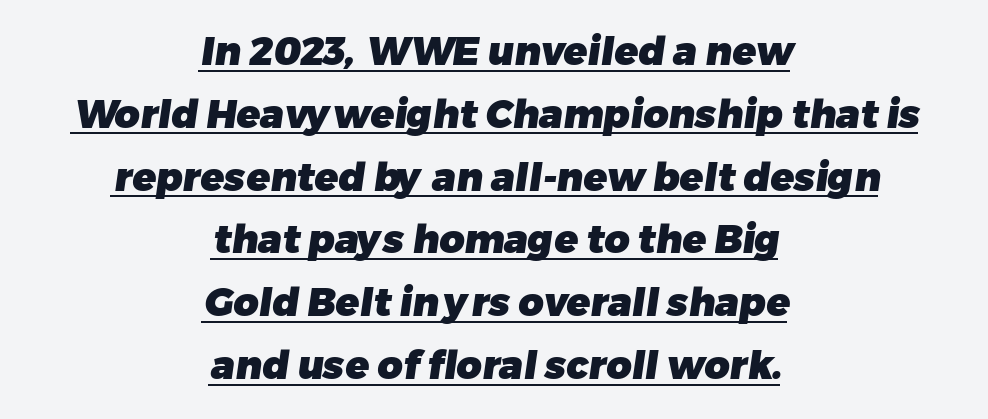
The passage shown is emphatically bold. Caption: standard tracking, unaltered. The face used here appears with an underline applied. This rendering uses center alignment, leaving both contours irregular but symmetric.
